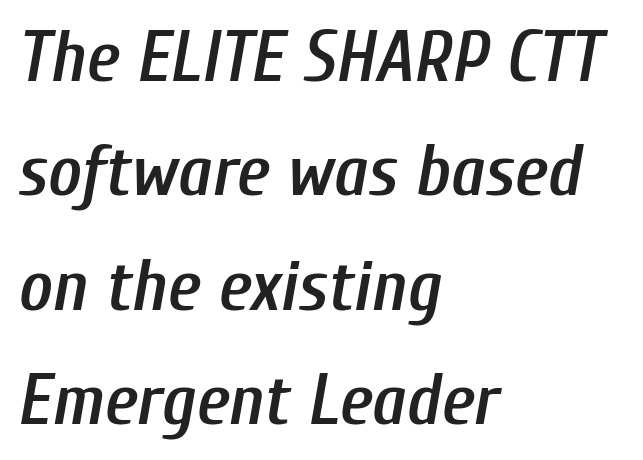
{"italic": "yes", "lean": "right", "slant_degrees": 10, "bold": "semi", "weight": "semibold", "width": "condensed", "stroke_contrast": "low", "x_height": "medium", "monospaced": "no", "underline": "no", "align": "left", "line_spacing": "normal", "line_spacing_ratio": 1.59, "letter_spacing": "normal", "letter_spacing_em": 0.0, "glyph_px": 72}
